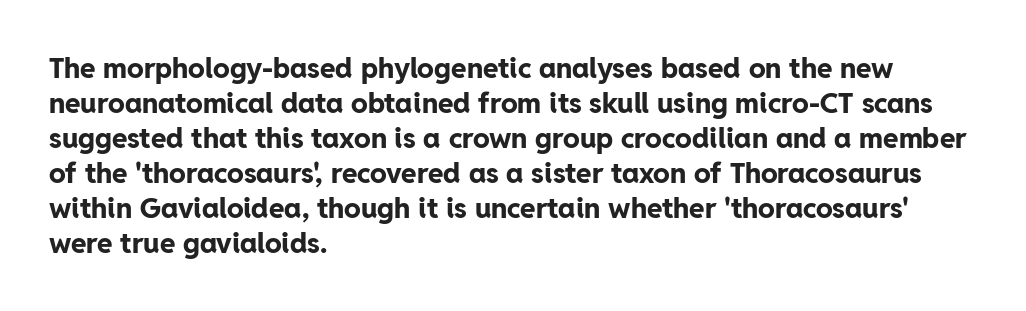
{"serif": "no", "italic": "no", "bold": "yes", "weight": "bold", "width": "normal", "stroke_contrast": "low", "x_height": "medium", "monospaced": "no", "underline": "no", "align": "left", "line_spacing": "normal", "line_spacing_ratio": 1.25, "letter_spacing": "normal", "letter_spacing_em": 0.0, "glyph_px": 28}
